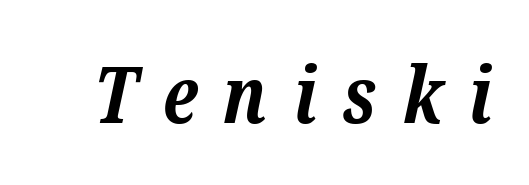
The image shows 79 px bold serif type, italic (leaning right); set unusually wide letter spacing (+0.33 em), not underlined; low stroke contrast and a medium x-height.
